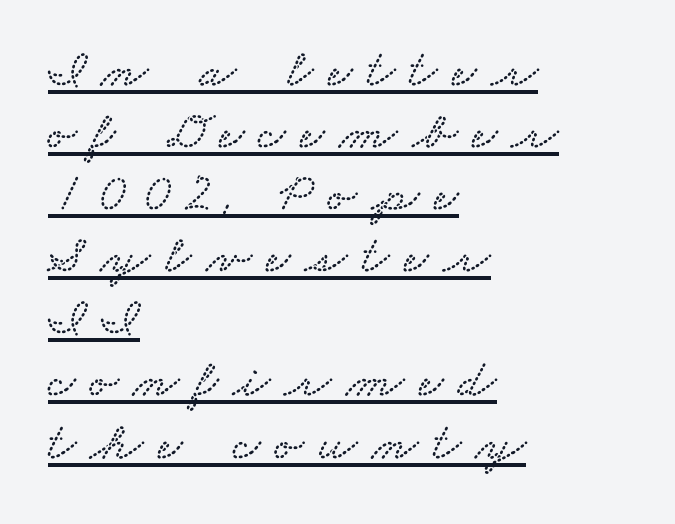
Q: Is the typeface a serif or a sans-serif typeface? A: Serif.
Q: Is the text underlined? A: Yes.
Q: How is the paragraph aligned? A: Left-aligned.
Q: Is the spacing between letters normal or unusually wide? A: Unusually wide.
Q: Is the spacing between lines tight, normal or loose? A: Tight.
Q: Width (condensed, normal, or wide)? A: Wide.
Q: Stroke contrast? A: Low.
Q: x-height? A: Small.
Q: Monospaced? A: No.
